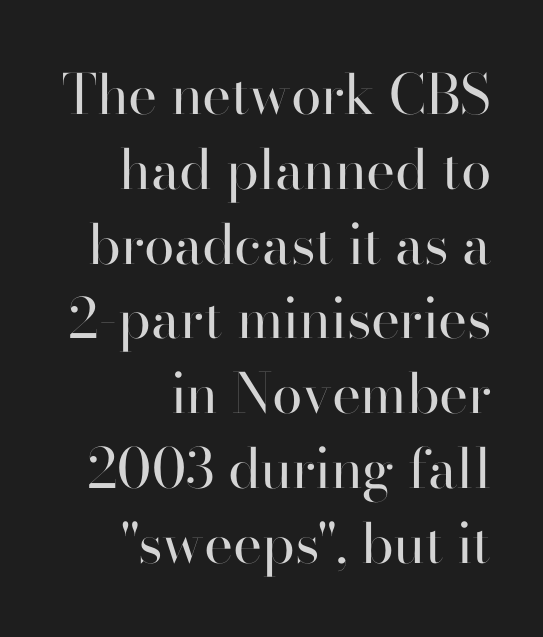
The image shows 55 px regular-weight sans-serif type, upright; set right-aligned, normal line spacing (1.36x), normal letter spacing, not underlined; high stroke contrast and a small x-height.
